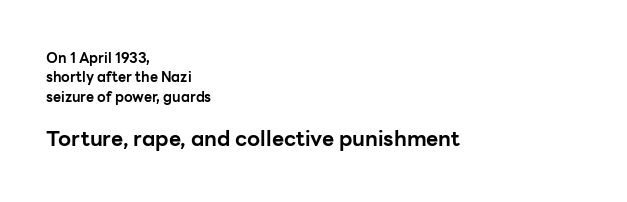
Q: Is the text bold? A: Yes.
Q: Is the text italic (slanted)? A: No, it is upright.
Q: Is the text underlined? A: No.
Q: How is the paragraph aligned? A: Left-aligned.
Q: Is the spacing between letters normal or unusually wide? A: Normal.
Q: Is the spacing between lines tight, normal or loose? A: Normal.
Q: Which block of text is set in a larger size, the first (top) or the second (bottom)? A: The second (bottom) one.
